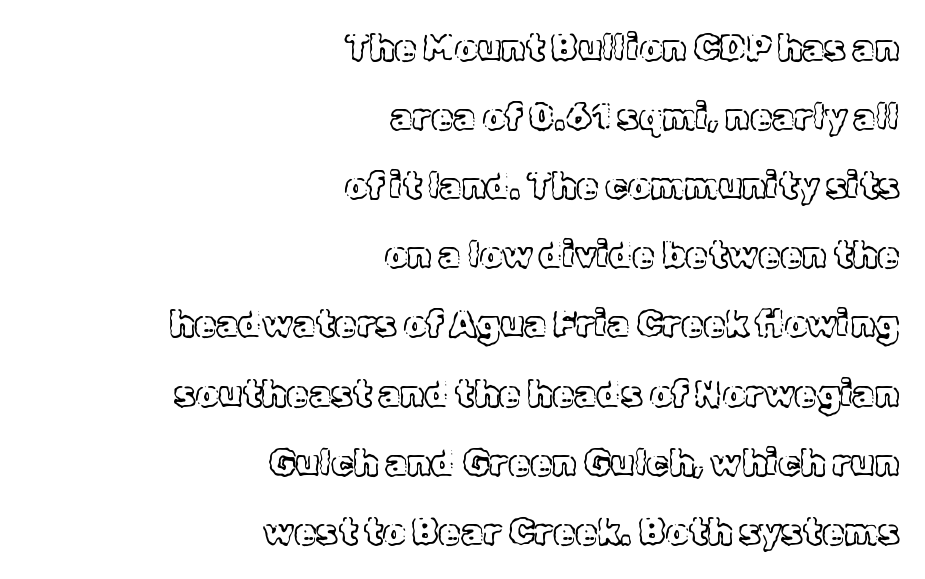
{"italic": "no", "width": "normal", "x_height": "medium", "monospaced": "no", "underline": "no", "align": "right", "line_spacing": "loose", "line_spacing_ratio": 1.92, "letter_spacing": "normal", "letter_spacing_em": 0.0, "glyph_px": 36}
